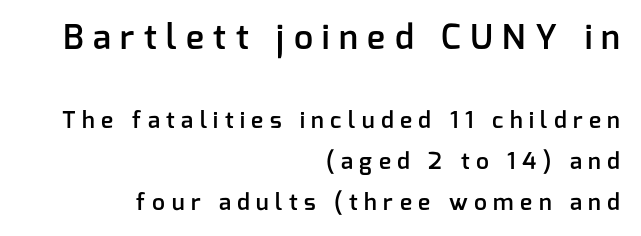
{"serif": "no", "italic": "no", "bold": "semi", "weight": "semibold", "width": "normal", "stroke_contrast": "low", "x_height": "medium", "monospaced": "no", "underline": "no", "align": "right", "line_spacing_ratio": 1.78, "letter_spacing": "wide", "letter_spacing_em": 0.28, "larger_block": "first", "size_ratio": 1.48, "glyph_px": 34}
